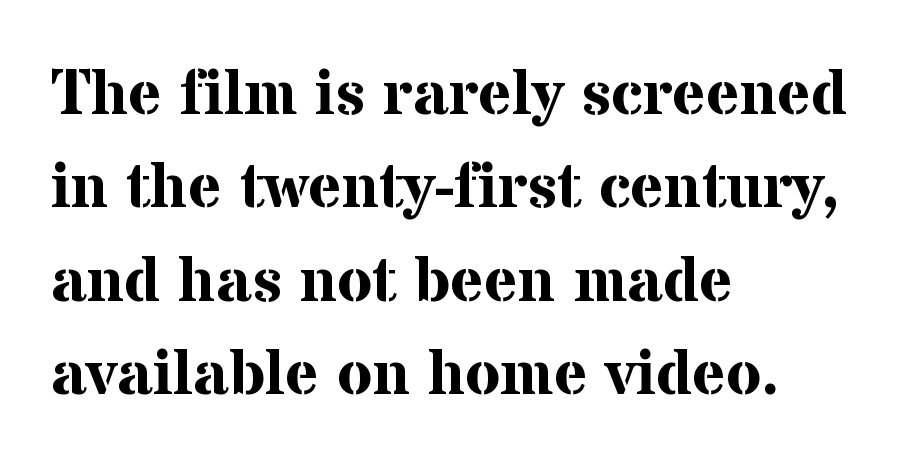
{"serif": "yes", "italic": "no", "bold": "yes", "weight": "bold", "width": "normal", "stroke_contrast": "medium", "x_height": "medium", "monospaced": "no", "underline": "no", "align": "left", "line_spacing": "normal", "line_spacing_ratio": 1.46, "letter_spacing": "normal", "letter_spacing_em": 0.0, "glyph_px": 64}
